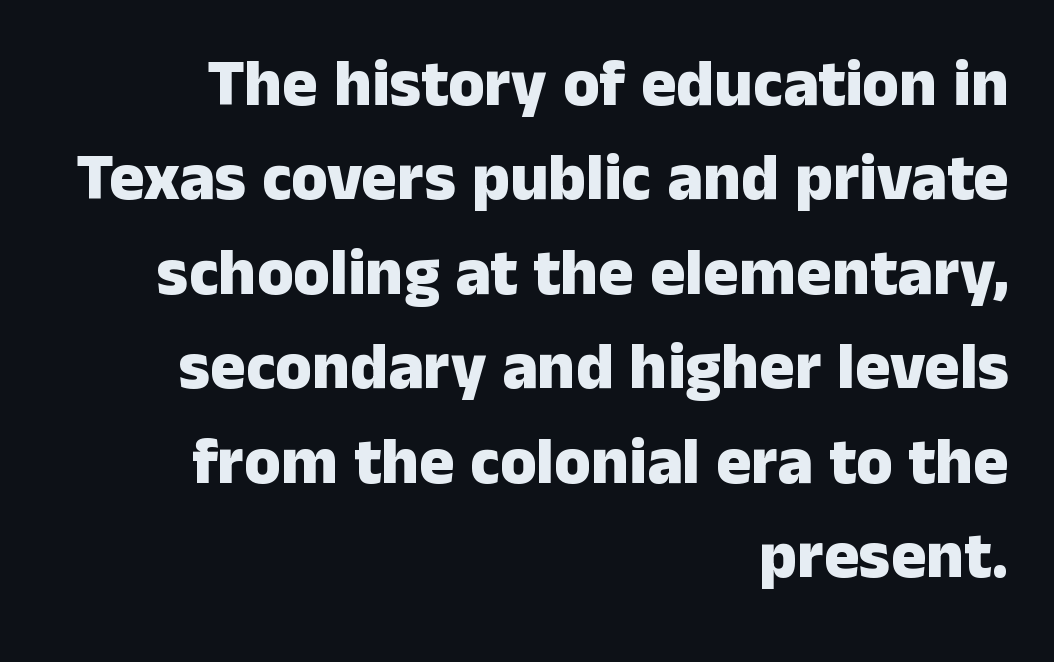
The image shows 66 px heavy sans-serif type, upright; set right-aligned, normal line spacing (1.43x), normal letter spacing, not underlined; low stroke contrast and a medium x-height.
